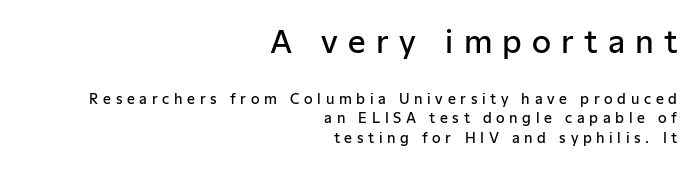
What's the leading like? Ordinary, nothing unusual. No italicization has been applied; the sample stays upright. The letters in the upper block stand taller than those in the block below. Students, this is semibold: more ink than regular, less than bold. Right-aligned paragraph, ragged on the left.
